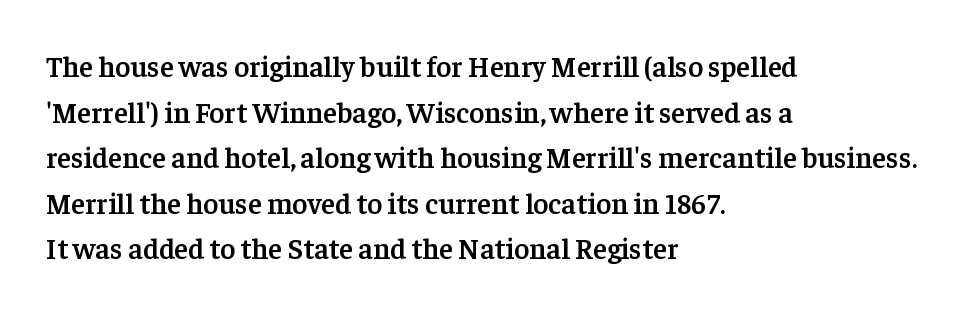
{"serif": "yes", "italic": "no", "bold": "semi", "weight": "semibold", "width": "normal", "stroke_contrast": "low", "x_height": "medium", "monospaced": "no", "underline": "no", "align": "left", "line_spacing": "normal", "line_spacing_ratio": 1.57, "letter_spacing": "normal", "letter_spacing_em": 0.0, "glyph_px": 29}
